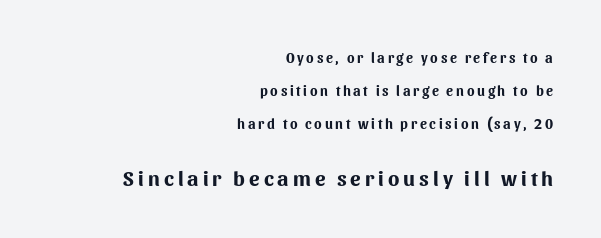
Each row of text sits above clean, open space. The font is running at its bold setting. Reading down the column, the eye jumps a long way to each next line. A student would call this right alignment; a typographer would say flush right, rag left. Of the two passages, the one underneath uses the larger point size.
